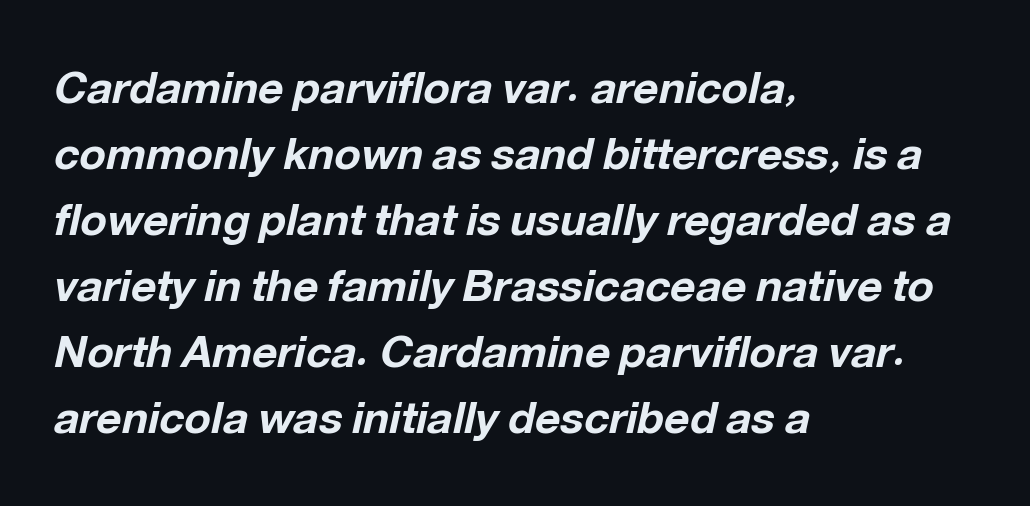
Q: Is the text bold? A: Yes.
Q: Is the text italic (slanted)? A: Yes, it leans right by about 12 degrees.
Q: Is the text underlined? A: No.
Q: How is the paragraph aligned? A: Left-aligned.
Q: Is the spacing between letters normal or unusually wide? A: Normal.
Q: Is the spacing between lines tight, normal or loose? A: Normal.
Q: Width (condensed, normal, or wide)? A: Normal.
Q: Stroke contrast? A: Low.
Q: x-height? A: Medium.
Q: Monospaced? A: No.
